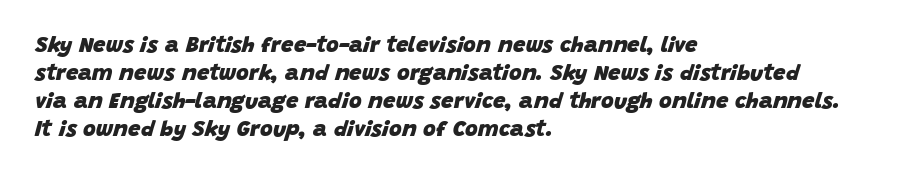
Q: Is the text bold? A: Yes.
Q: Is the text italic (slanted)? A: Yes, it leans right by about 15 degrees.
Q: Is the text underlined? A: No.
Q: How is the paragraph aligned? A: Left-aligned.
Q: Is the spacing between letters normal or unusually wide? A: Normal.
Q: Is the spacing between lines tight, normal or loose? A: Normal.
